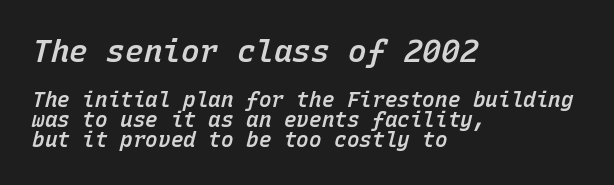
Q: Is the text bold? A: Semi-bold.
Q: Is the text italic (slanted)? A: Yes, it leans right by about 15 degrees.
Q: Is the text underlined? A: No.
Q: How is the paragraph aligned? A: Left-aligned.
Q: Is the spacing between letters normal or unusually wide? A: Normal.
Q: Is the spacing between lines tight, normal or loose? A: Tight.
Q: Which block of text is set in a larger size, the first (top) or the second (bottom)? A: The first (top) one.
Q: Width (condensed, normal, or wide)? A: Normal.
Q: Stroke contrast? A: Low.
Q: x-height? A: Medium.
Q: Monospaced? A: Yes.
